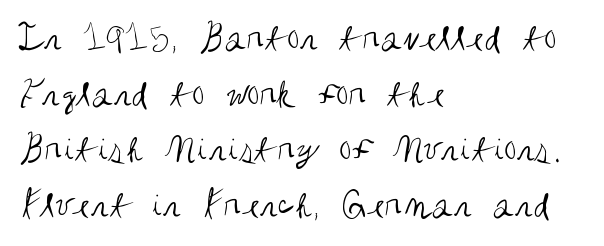
The image shows 40 px regular-weight, condensed sans-serif type; set left-aligned, normal line spacing (1.39x), normal letter spacing, not underlined; medium stroke contrast and a large x-height.
